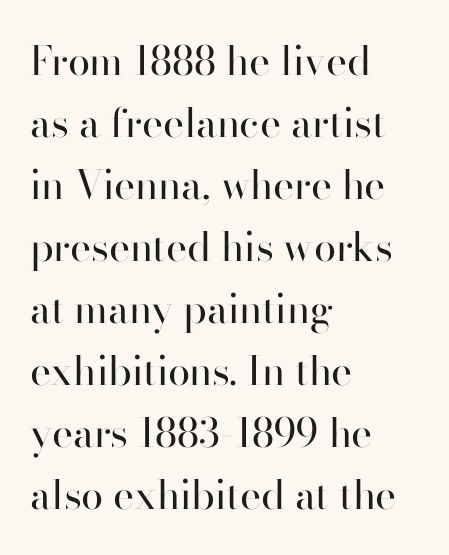
The image shows 40 px regular-weight sans-serif type, upright; set left-aligned, normal line spacing (1.55x), normal letter spacing, not underlined; high stroke contrast and a small x-height.
